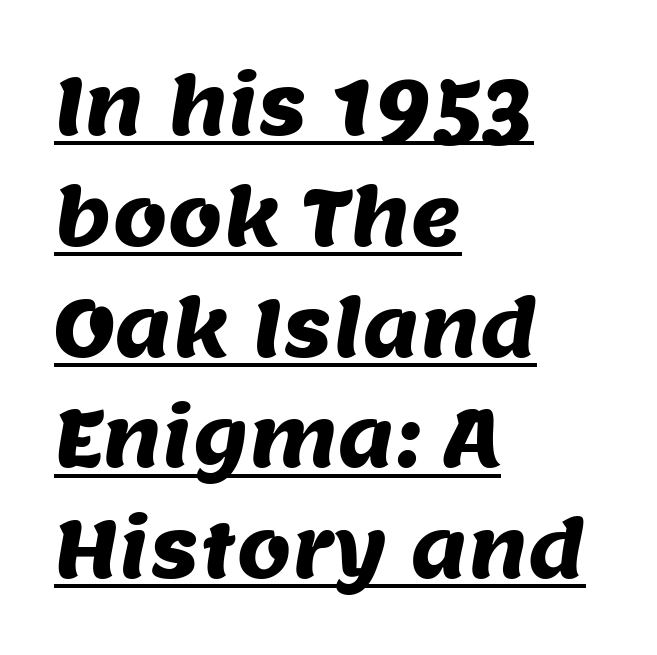
Looks like regular typesetting: each glyph gets only the width it needs. Characters follow at the spacing the type designer built in. Looks like someone drew a line under every word here. Typeset ragged right — the left edge is the straight one.
